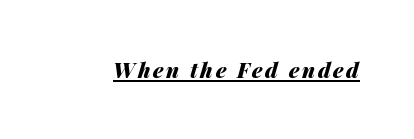
What decoration does the sample have? An underline. What weight is shown? A full bold with thick strokes. Emphasis-style slanted type is in use.
